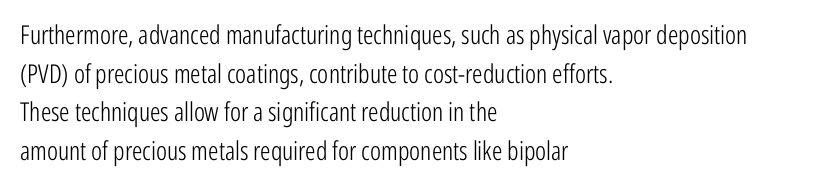
{"italic": "no", "bold": "no", "underline": "no", "align": "left", "line_spacing": "normal", "line_spacing_ratio": 1.49, "letter_spacing": "normal", "letter_spacing_em": 0.0, "glyph_px": 26}
